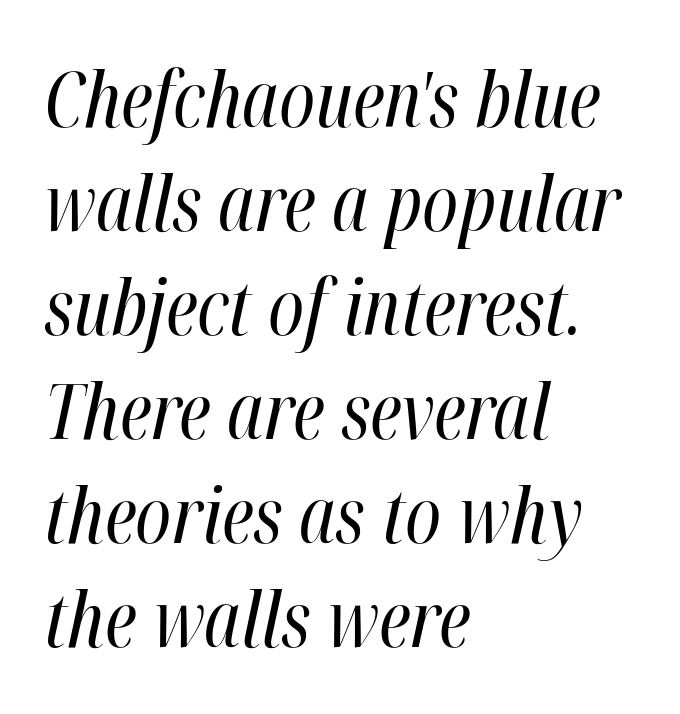
{"italic": "yes", "lean": "right", "slant_degrees": 12, "bold": "no", "weight": "regular", "width": "condensed", "stroke_contrast": "high", "x_height": "medium", "monospaced": "no", "underline": "no", "align": "left", "line_spacing": "normal", "line_spacing_ratio": 1.35, "letter_spacing": "normal", "letter_spacing_em": 0.0, "glyph_px": 77}
